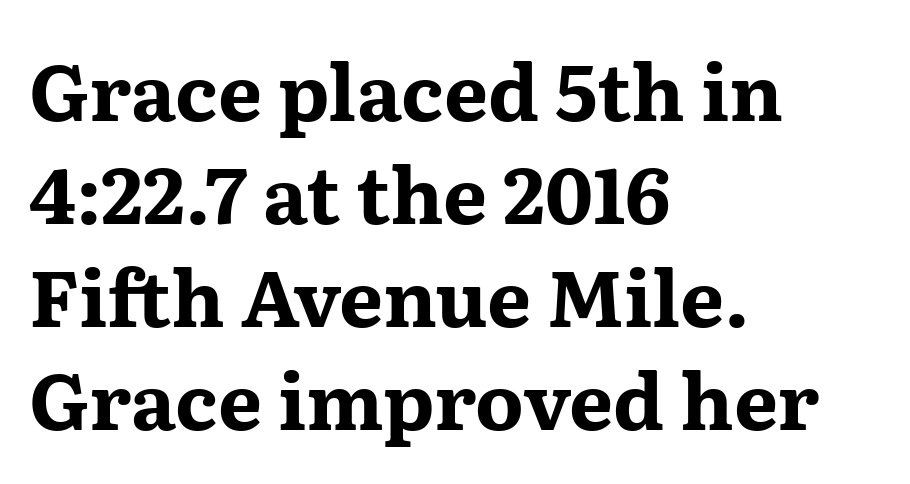
Q: Is the text bold? A: Yes.
Q: Is the text italic (slanted)? A: No, it is upright.
Q: Is the typeface a serif or a sans-serif typeface? A: Serif.
Q: Is the text underlined? A: No.
Q: How is the paragraph aligned? A: Left-aligned.
Q: Is the spacing between letters normal or unusually wide? A: Normal.
Q: Is the spacing between lines tight, normal or loose? A: Normal.
Q: Width (condensed, normal, or wide)? A: Wide.
Q: Stroke contrast? A: Medium.
Q: x-height? A: Medium.
Q: Monospaced? A: No.
